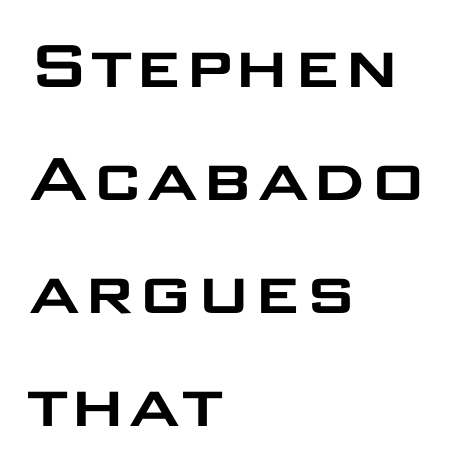
Plain, unruled lines of type. Students, note that the glyphs here touch the page at normal intervals. Style check: upright. Note: no serifs on the glyphs.
